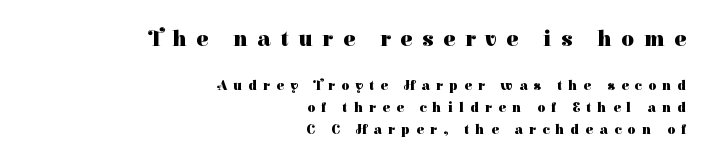
Q: Is the text bold? A: Yes.
Q: Is the text italic (slanted)? A: No, it is upright.
Q: Is the text underlined? A: No.
Q: How is the paragraph aligned? A: Right-aligned.
Q: Is the spacing between letters normal or unusually wide? A: Unusually wide.
Q: Is the spacing between lines tight, normal or loose? A: Normal.
Q: Which block of text is set in a larger size, the first (top) or the second (bottom)? A: The first (top) one.
